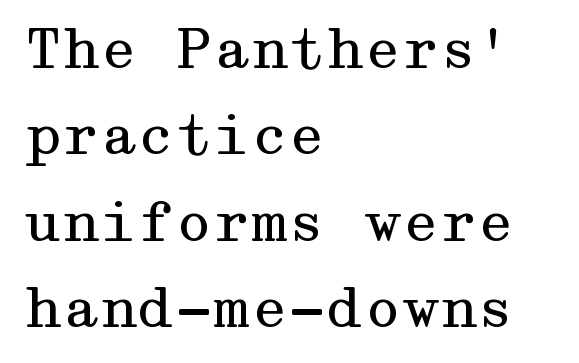
Q: Is the text bold? A: No.
Q: Is the text italic (slanted)? A: No, it is upright.
Q: Is the typeface a serif or a sans-serif typeface? A: Serif.
Q: Is the text underlined? A: No.
Q: How is the paragraph aligned? A: Left-aligned.
Q: Is the spacing between letters normal or unusually wide? A: Normal.
Q: Is the spacing between lines tight, normal or loose? A: Normal.
Q: Width (condensed, normal, or wide)? A: Wide.
Q: Stroke contrast? A: Medium.
Q: x-height? A: Medium.
